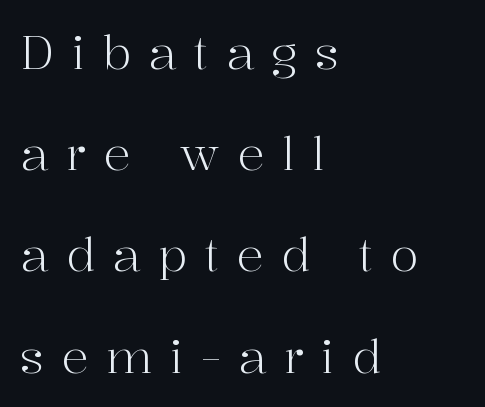
{"serif": "yes", "italic": "no", "bold": "no", "weight": "light", "width": "normal", "stroke_contrast": "high", "x_height": "medium", "monospaced": "no", "underline": "no", "align": "left", "line_spacing": "loose", "line_spacing_ratio": 2.2, "letter_spacing": "wide", "letter_spacing_em": 0.37, "glyph_px": 46}
